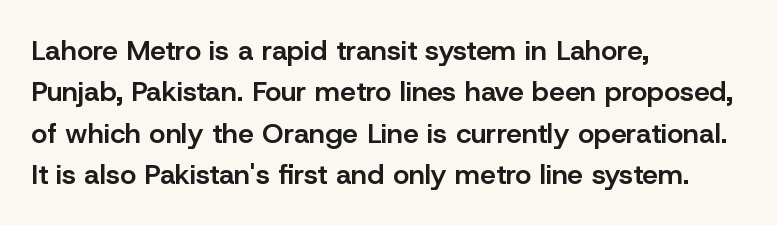
The image shows 28 px semibold sans-serif type, upright; set left-aligned, normal line spacing (1.48x), normal letter spacing, not underlined; low stroke contrast and a medium x-height.
